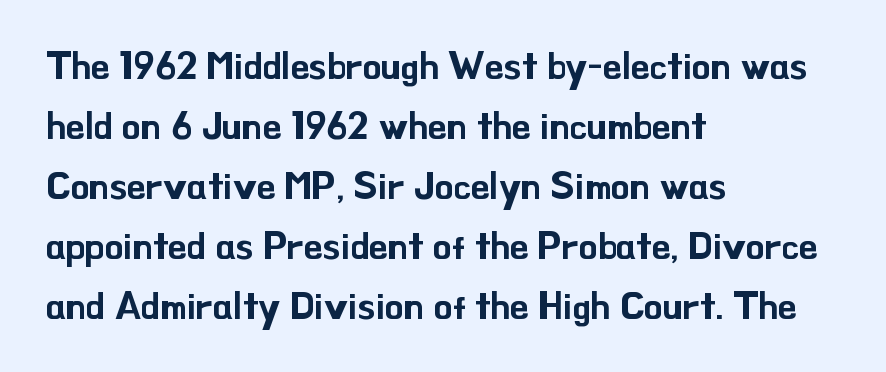
Q: Is the text italic (slanted)? A: No, it is upright.
Q: Is the typeface a serif or a sans-serif typeface? A: Sans-serif.
Q: Is the text underlined? A: No.
Q: How is the paragraph aligned? A: Left-aligned.
Q: Is the spacing between letters normal or unusually wide? A: Normal.
Q: Is the spacing between lines tight, normal or loose? A: Normal.
Q: Width (condensed, normal, or wide)? A: Normal.
Q: Stroke contrast? A: Low.
Q: x-height? A: Small.
Q: Monospaced? A: No.
